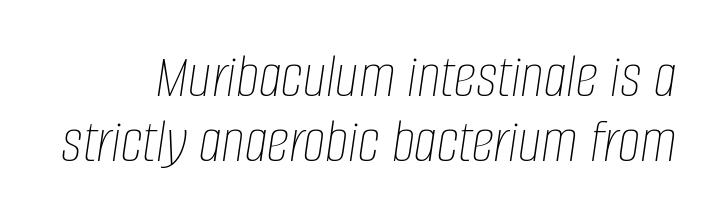
The letterforms sit shoulder to shoulder at normal distance. Lines of text with bare space underneath. The cut favours lightness, reaching ordinary text weight at its darkest. The typography opts for an oblique posture over an upright one. Horizontal bands of white between lines are thin slivers.
